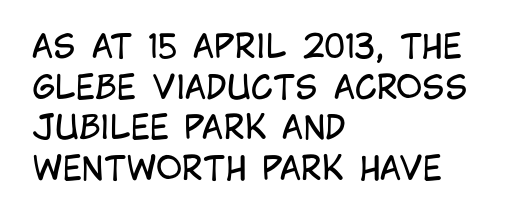
{"serif": "no", "italic": "no", "bold": "no", "weight": "regular", "width": "condensed", "stroke_contrast": "low", "x_height": "large", "monospaced": "no", "underline": "no", "align": "left", "line_spacing": "normal", "line_spacing_ratio": 1.27, "letter_spacing": "normal", "letter_spacing_em": 0.0, "glyph_px": 32}
